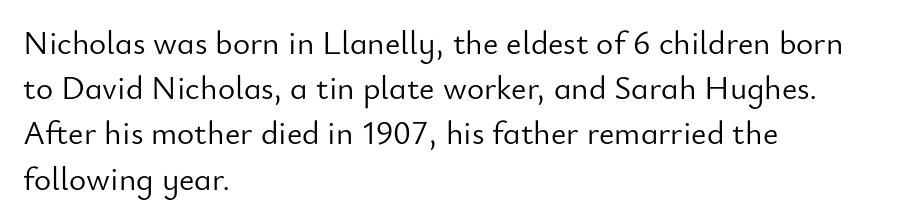
This rendering uses left alignment, leaving the right contour irregular. The cut favours lightness, reaching ordinary text weight at its darkest. It's the straight-up-and-down kind of type. The characters display no serif detailing; their extremities are plain. Honestly, the row spacing looks completely unremarkable. You could not count columns in this text — the font is proportionally spaced.
